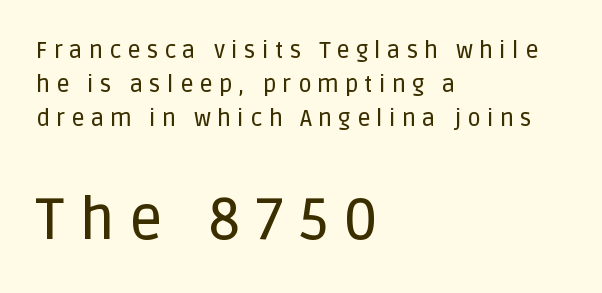
{"serif": "no", "italic": "no", "width": "normal", "stroke_contrast": "low", "x_height": "large", "monospaced": "no", "underline": "no", "align": "left", "line_spacing": "normal", "line_spacing_ratio": 1.48, "letter_spacing": "wide", "letter_spacing_em": 0.27, "larger_block": "second", "size_ratio": 2.52, "glyph_px": 58}
